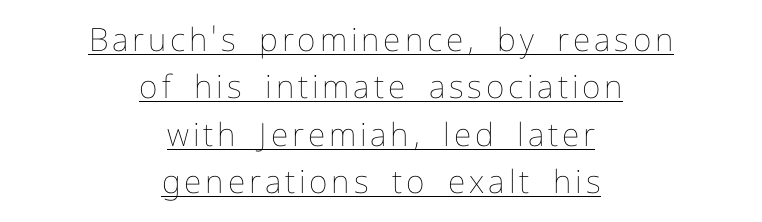
Vertical spacing — default. Every stem runs plumb, perpendicular to the baseline. Spacing verdict: proportional, widths tailored to each character. Underlined type. Weight class: somewhere from thin through regular.
